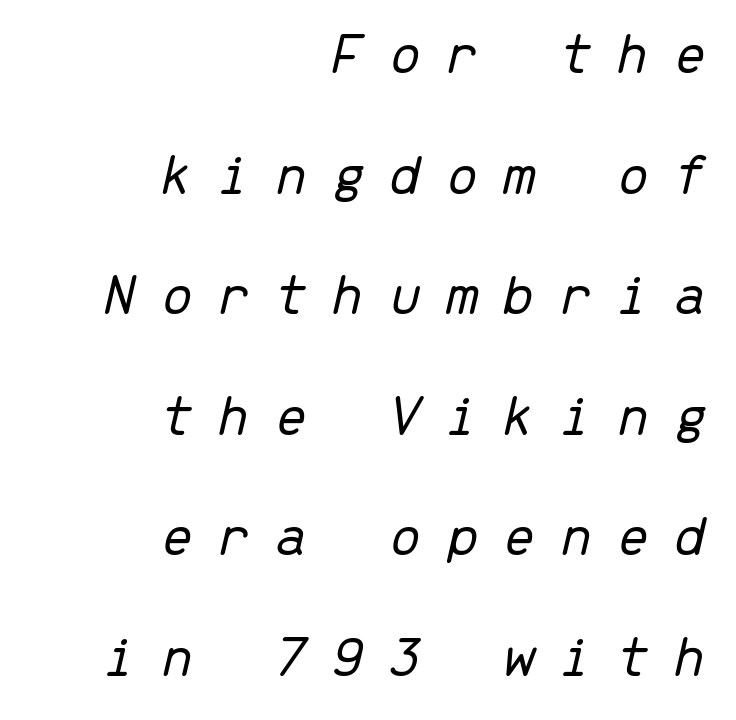
Loose tracking; the words dissolve into strings of separated letters. The space between consecutive lines is lavish. Weight: regular or lighter. Observe the lean: these are italic letterforms. Each line ends at the same right margin while the left side varies.
